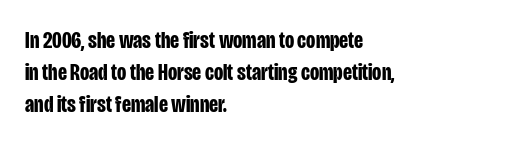
The image shows 24 px bold type, upright; set left-aligned, normal line spacing (1.33x), normal letter spacing, not underlined.
